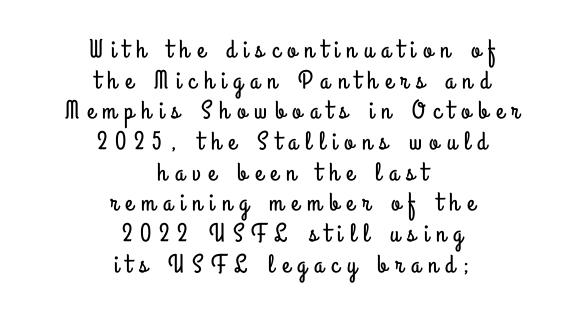
Do the letters lean? They stand straight. The foot of each line stays bare and open. You could only call the tracking loose — the letters float apart. Centered paragraph, ragged on both sides.
